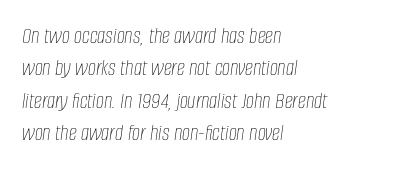
The image shows 23 px text type, italic (leaning right); set left-aligned, normal line spacing (1.41x), normal letter spacing, not underlined.
